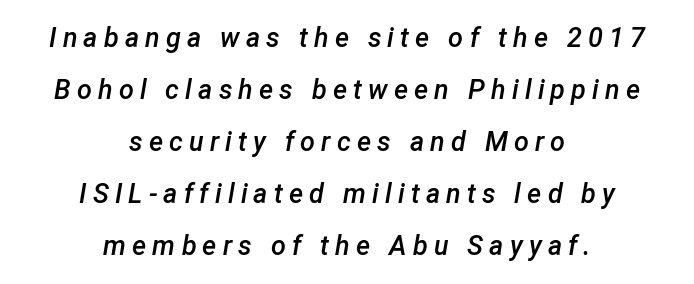
Q: Is the text bold? A: Semi-bold.
Q: Is the text italic (slanted)? A: Yes, it leans right by about 12 degrees.
Q: Is the text underlined? A: No.
Q: How is the paragraph aligned? A: Centered.
Q: Is the spacing between letters normal or unusually wide? A: Unusually wide.
Q: Is the spacing between lines tight, normal or loose? A: Loose.
